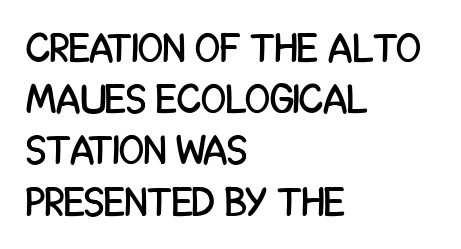
The image shows 41 px condensed sans-serif type, upright; set left-aligned, normal line spacing (1.25x), normal letter spacing, not underlined; low stroke contrast and a large x-height.
